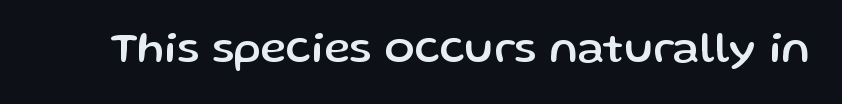
This rendering employs a face without finishing strokes, i.e., a sans-serif. The passage shown is typed in a proportional face where columns would drift. The gaps between neighbouring characters are ordinary and unremarkable. Do the letters lean? They stand straight. This rendering features lettering with no underline.
